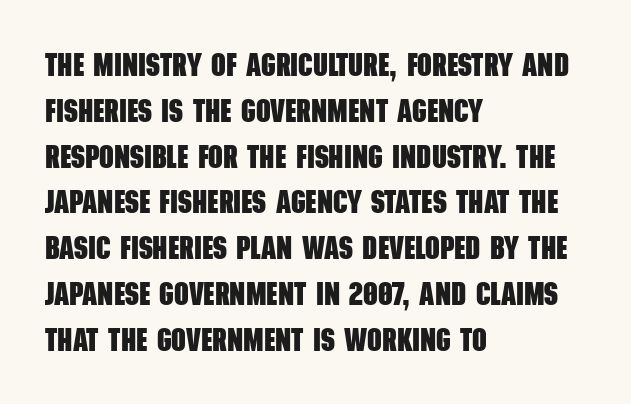
Q: Is the text bold? A: Yes.
Q: Is the typeface a serif or a sans-serif typeface? A: Sans-serif.
Q: Is the text underlined? A: No.
Q: How is the paragraph aligned? A: Left-aligned.
Q: Is the spacing between letters normal or unusually wide? A: Normal.
Q: Is the spacing between lines tight, normal or loose? A: Normal.
Q: Width (condensed, normal, or wide)? A: Condensed.
Q: Stroke contrast? A: Low.
Q: x-height? A: Large.
Q: Monospaced? A: No.
